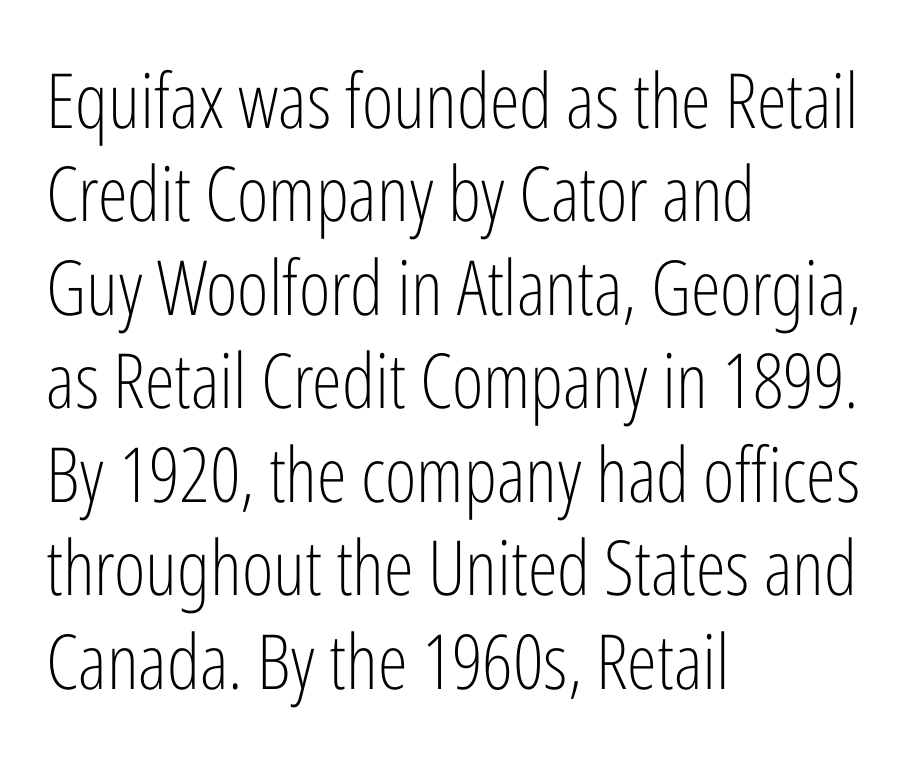
The rag falls on the right side of this text block. Tracking value appears to be zero — textbook default spacing. A typesetter would mark this as roman, not italic. A typesetter would call this proportional, since set widths differ per character.
